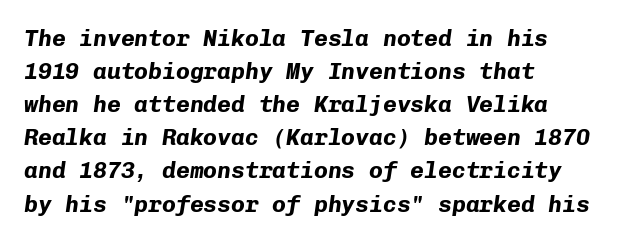
The image shows 23 px bold type, italic (leaning right); set left-aligned, normal line spacing (1.44x), normal letter spacing, not underlined.
